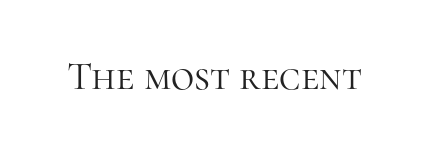
Q: Is the text bold? A: No.
Q: Is the text italic (slanted)? A: No, it is upright.
Q: Is the typeface a serif or a sans-serif typeface? A: Serif.
Q: Is the text underlined? A: No.
Q: Is the spacing between letters normal or unusually wide? A: Normal.
Q: Width (condensed, normal, or wide)? A: Normal.
Q: Stroke contrast? A: High.
Q: x-height? A: Medium.
Q: Monospaced? A: No.
